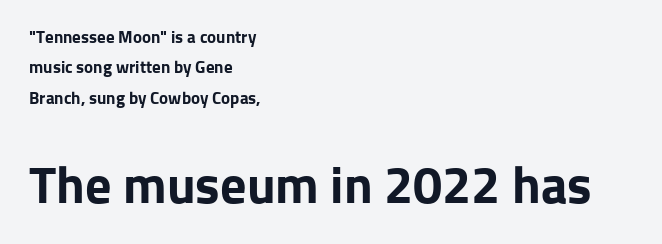
{"serif": "no", "italic": "no", "bold": "yes", "weight": "bold", "width": "normal", "stroke_contrast": "low", "x_height": "medium", "monospaced": "no", "underline": "no", "align": "left", "line_spacing_ratio": 1.79, "letter_spacing": "normal", "letter_spacing_em": 0.0, "larger_block": "second", "size_ratio": 3.06, "glyph_px": 52}
